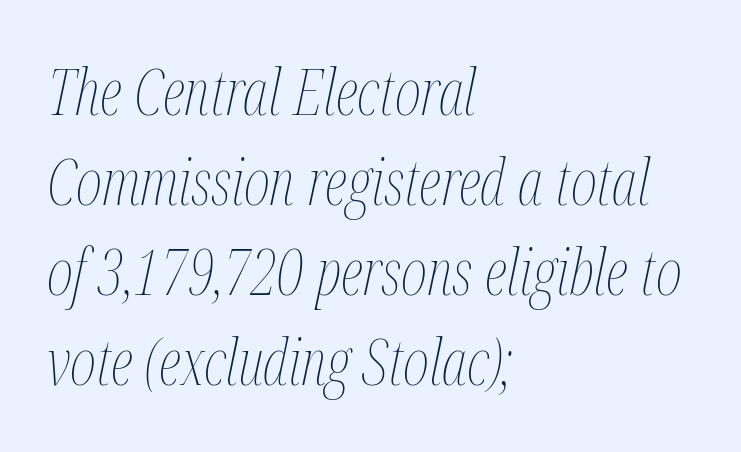
A student would call this left alignment; a typographer would say flush left, rag right. Compared with a typical body face, this is equally light or lighter still. Tall strokes in this sample are angled rather than plumb. Caption: standard tracking, unaltered. Check under the words: just untouched page.
